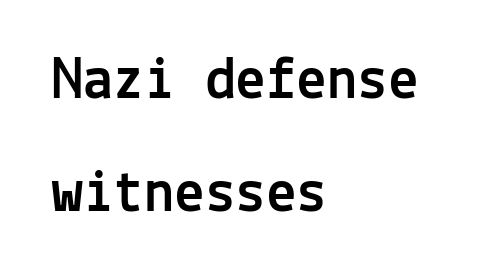
This rendering leaves character spacing at its baseline value. The space beneath each line is pristine and unruled. Spacing verdict: monospaced, one width for all characters. To sum up the face: it is a sans, with no serifs. Short and long lines alike share a common starting point at left. Vertical strokes here are truly vertical.
